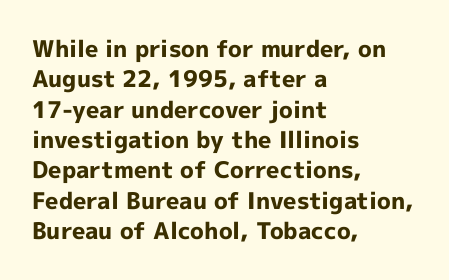
Each word holds together tightly as a unit, with standard inter-letter gaps. Typeset ragged right — the left edge is the straight one. Has an underline been added? It has not. The passage shown stacks its lines at a standard gap. A typesetter would mark this as roman, not italic. The passage shown is emphatically bold.
